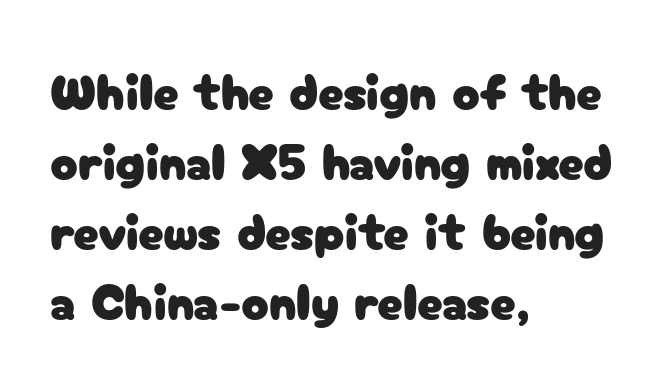
Q: Is the text italic (slanted)? A: No, it is upright.
Q: Is the typeface a serif or a sans-serif typeface? A: Sans-serif.
Q: Is the text underlined? A: No.
Q: How is the paragraph aligned? A: Left-aligned.
Q: Is the spacing between letters normal or unusually wide? A: Normal.
Q: Is the spacing between lines tight, normal or loose? A: Normal.
Q: Width (condensed, normal, or wide)? A: Normal.
Q: Stroke contrast? A: Low.
Q: x-height? A: Medium.
Q: Monospaced? A: No.
